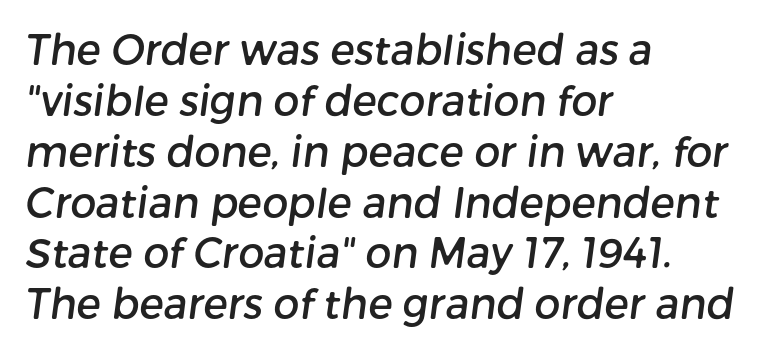
Layout note: lines flush left. A typesetter would call this proportional, since set widths differ per character. The typeface chosen for these lines omits serifs. Caption: standard tracking, unaltered.
